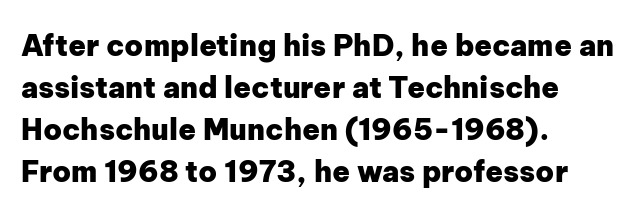
{"serif": "no", "italic": "no", "bold": "yes", "weight": "heavy", "width": "normal", "stroke_contrast": "low", "x_height": "medium", "monospaced": "no", "underline": "no", "align": "left", "line_spacing": "normal", "line_spacing_ratio": 1.45, "letter_spacing": "normal", "letter_spacing_em": 0.0, "glyph_px": 29}
